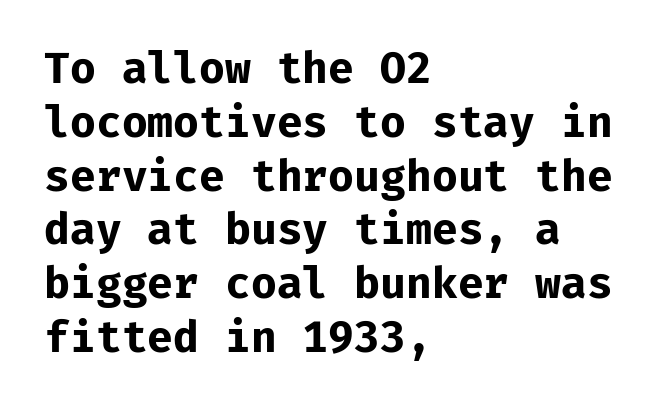
{"serif": "no", "italic": "no", "bold": "yes", "weight": "bold", "width": "normal", "stroke_contrast": "low", "x_height": "medium", "underline": "no", "align": "left", "line_spacing": "normal", "line_spacing_ratio": 1.28, "letter_spacing": "normal", "letter_spacing_em": 0.0, "glyph_px": 42}
